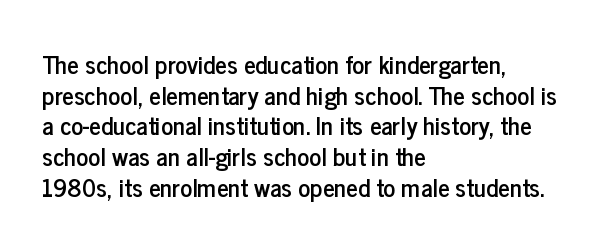
Q: Is the text italic (slanted)? A: No, it is upright.
Q: Is the text underlined? A: No.
Q: How is the paragraph aligned? A: Left-aligned.
Q: Is the spacing between letters normal or unusually wide? A: Normal.
